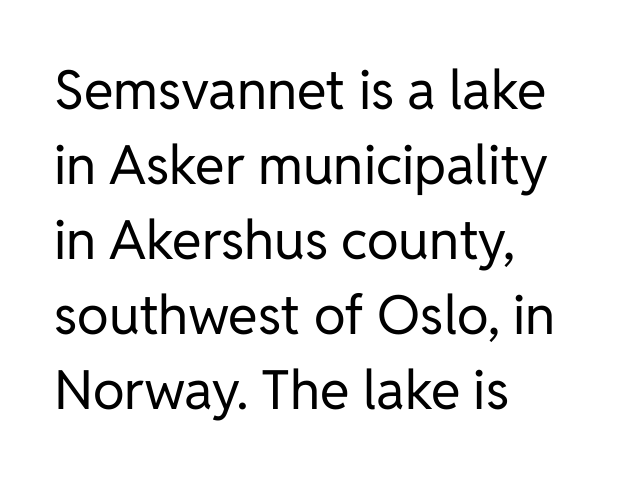
No letter is thick-stroked: the sample isn't bold. Vertically, the passage feels balanced, rows spaced as you'd expect. Type without underlining. This is sans-serif lettering, the kind often seen on screens and signage. Default kerning and tracking; the words read as compact shapes. The typography opts for an upright posture over an oblique one.
